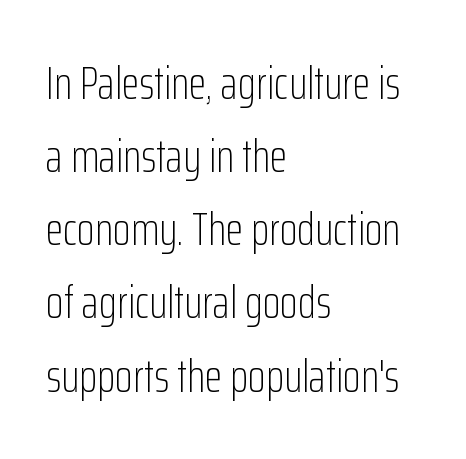
{"serif": "no", "italic": "no", "bold": "no", "weight": "light", "width": "condensed", "stroke_contrast": "low", "x_height": "medium", "monospaced": "no", "underline": "no", "align": "left", "line_spacing": "normal", "line_spacing_ratio": 1.59, "letter_spacing": "normal", "letter_spacing_em": 0.0, "glyph_px": 46}
